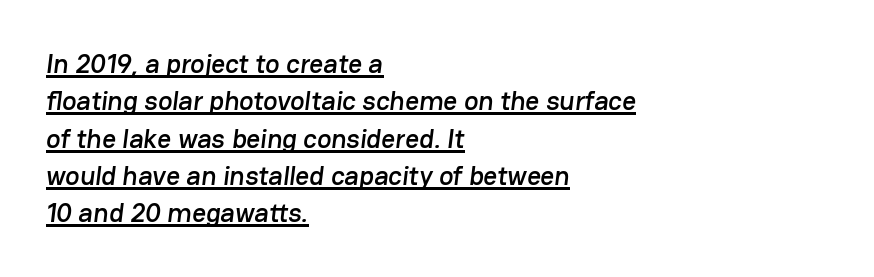
Q: Is the text underlined? A: Yes.
Q: How is the paragraph aligned? A: Left-aligned.
Q: Is the spacing between letters normal or unusually wide? A: Normal.
Q: Is the spacing between lines tight, normal or loose? A: Normal.
